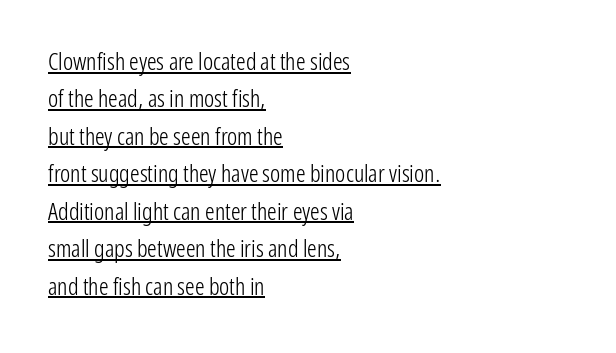
{"italic": "no", "bold": "no", "underline": "yes", "align": "left", "line_spacing": "normal", "line_spacing_ratio": 1.56, "letter_spacing": "normal", "letter_spacing_em": 0.0, "glyph_px": 24}
